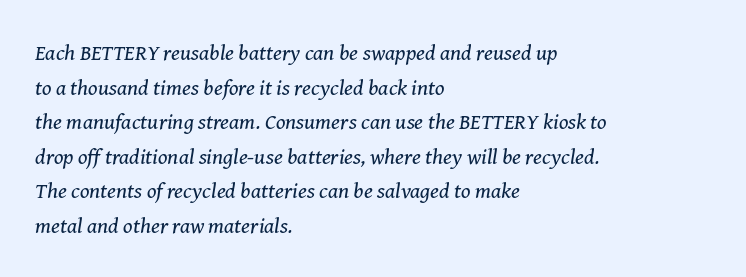
Q: Is the text bold? A: No.
Q: Is the text italic (slanted)? A: Yes, it leans right by about 8 degrees.
Q: Is the text underlined? A: No.
Q: How is the paragraph aligned? A: Left-aligned.
Q: Is the spacing between letters normal or unusually wide? A: Normal.
Q: Is the spacing between lines tight, normal or loose? A: Normal.
